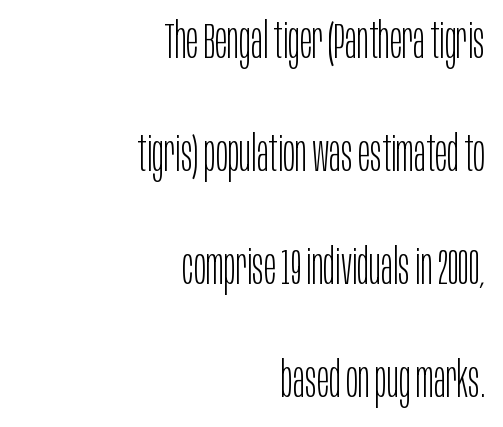
This sample has the flowing, uneven cadence of proportional lettering. The zone under the glyphs is completely vacant. Does extra space separate the letters? No, they use regular spacing. Baseline-to-baseline distance is far greater than the letter height.
